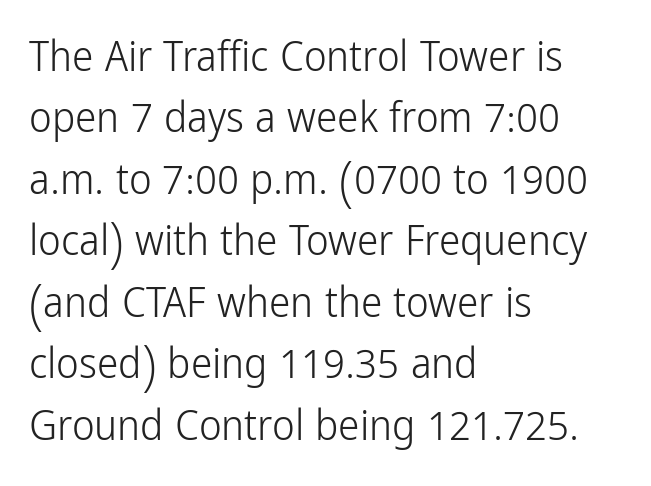
The image shows 43 px light, condensed sans-serif type, upright; set left-aligned, normal line spacing (1.43x), normal letter spacing, not underlined; low stroke contrast and a medium x-height.
